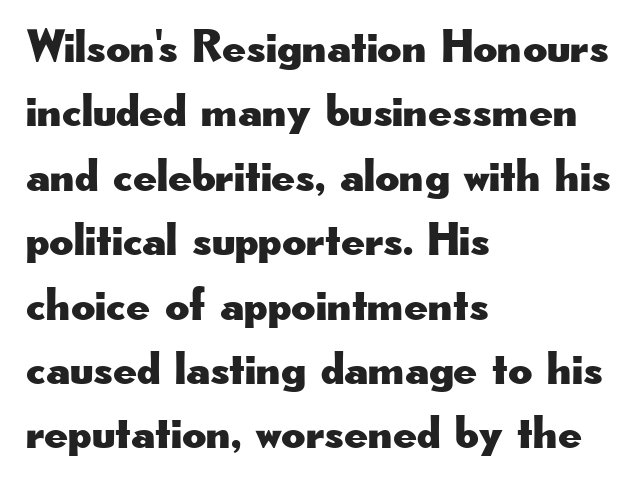
Leading: standard. Posture: upright roman. Any mark beneath the type? The region is blank. A typesetter would label this face a sans. The gaps between neighbouring characters are ordinary and unremarkable.
